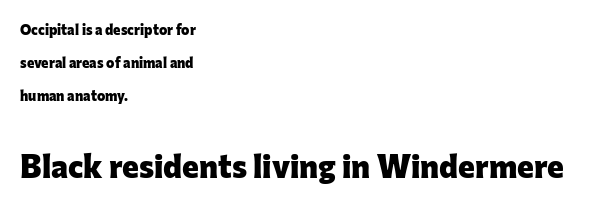
The image shows 32 px heavy sans-serif type, upright; set left-aligned, loose line spacing (2.36x), normal letter spacing, not underlined; the second (bottom) block is 2.29x larger; low stroke contrast and a medium x-height.
